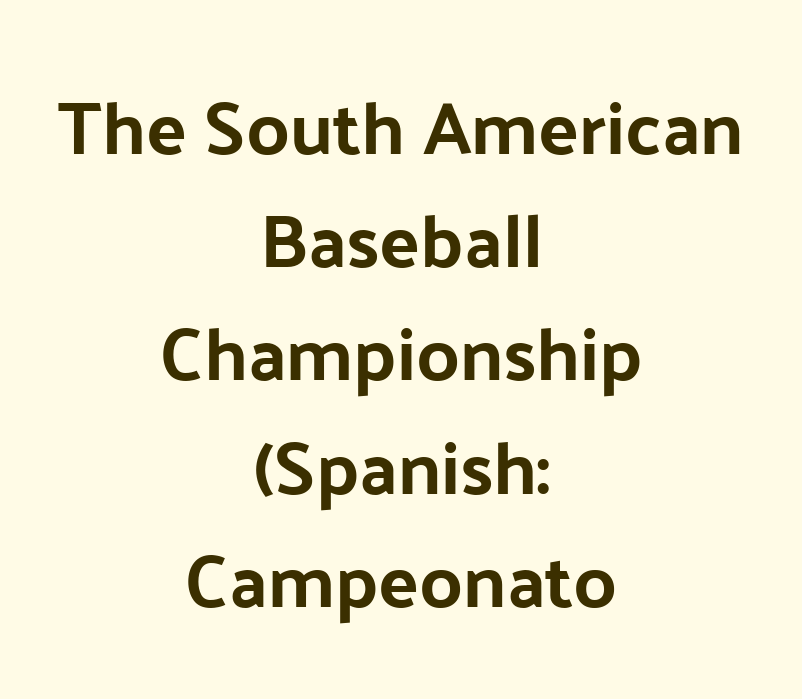
Q: Is the text italic (slanted)? A: No, it is upright.
Q: Is the typeface a serif or a sans-serif typeface? A: Sans-serif.
Q: Is the text underlined? A: No.
Q: How is the paragraph aligned? A: Centered.
Q: Is the spacing between letters normal or unusually wide? A: Normal.
Q: Is the spacing between lines tight, normal or loose? A: Normal.
Q: Width (condensed, normal, or wide)? A: Normal.
Q: Stroke contrast? A: Low.
Q: x-height? A: Medium.
Q: Monospaced? A: No.
